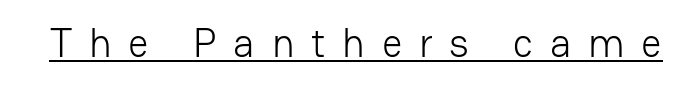
The rendering uses natural spacing where letterforms have individual widths. The letters stand upright; this is a roman face. Check the space under the baseline: a stroke is drawn there. Compared with a typical body face, this is equally light or lighter still. No feet cap the strokes, marking this as sans-serif type.
